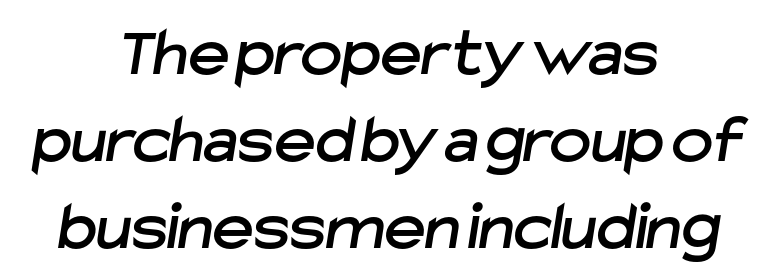
Q: Is the typeface a serif or a sans-serif typeface? A: Sans-serif.
Q: Is the text underlined? A: No.
Q: How is the paragraph aligned? A: Centered.
Q: Is the spacing between letters normal or unusually wide? A: Normal.
Q: Width (condensed, normal, or wide)? A: Normal.
Q: Stroke contrast? A: Low.
Q: x-height? A: Medium.
Q: Monospaced? A: No.
